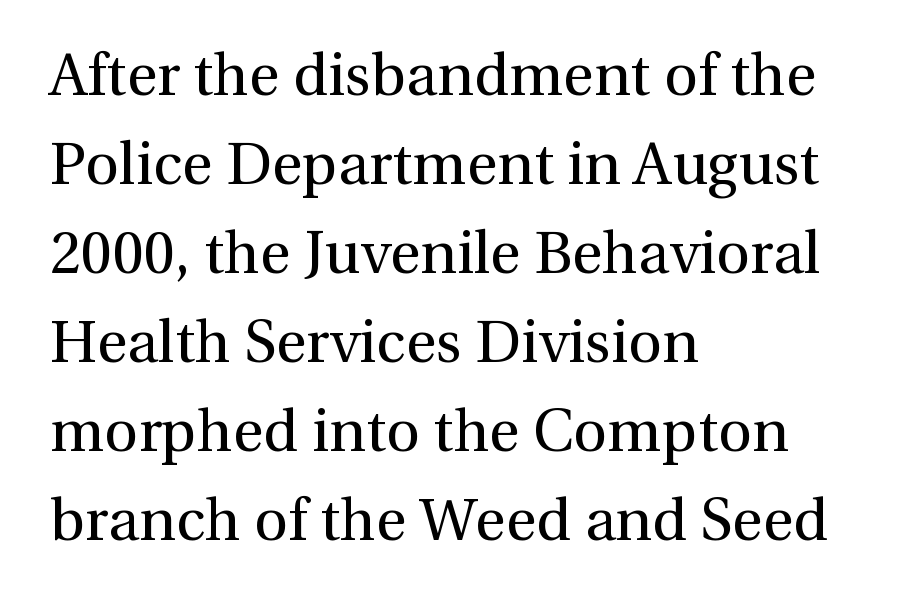
Q: Is the text bold? A: No.
Q: Is the text italic (slanted)? A: No, it is upright.
Q: Is the typeface a serif or a sans-serif typeface? A: Serif.
Q: Is the text underlined? A: No.
Q: How is the paragraph aligned? A: Left-aligned.
Q: Is the spacing between letters normal or unusually wide? A: Normal.
Q: Is the spacing between lines tight, normal or loose? A: Normal.
Q: Width (condensed, normal, or wide)? A: Normal.
Q: x-height? A: Medium.
Q: Monospaced? A: No.
